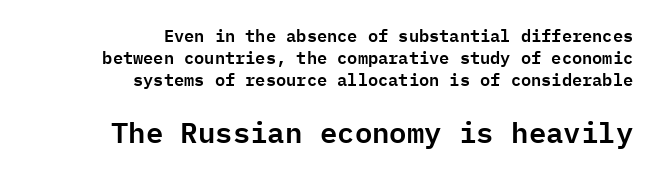
{"serif": "no", "italic": "no", "width": "normal", "stroke_contrast": "low", "x_height": "medium", "monospaced": "yes", "underline": "no", "align": "right", "line_spacing": "normal", "line_spacing_ratio": 1.3, "letter_spacing": "normal", "letter_spacing_em": 0.0, "larger_block": "second", "size_ratio": 1.71, "glyph_px": 29}
